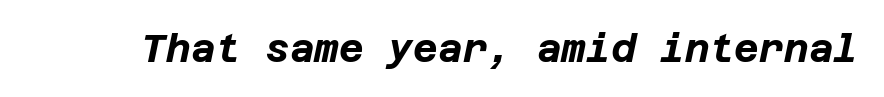
The image shows 38 px bold type, italic (leaning right); set normal letter spacing, not underlined; low stroke contrast and a large x-height.
